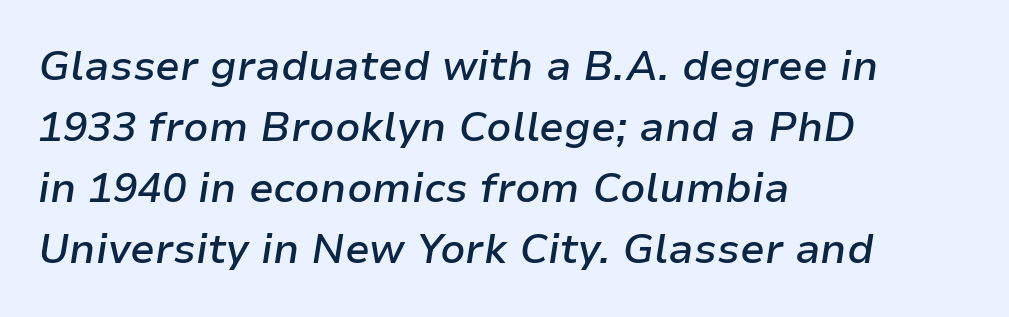
The image shows 41 px semibold type, italic (leaning right); set left-aligned, normal line spacing (1.49x), normal letter spacing, not underlined; low stroke contrast and a medium x-height.
